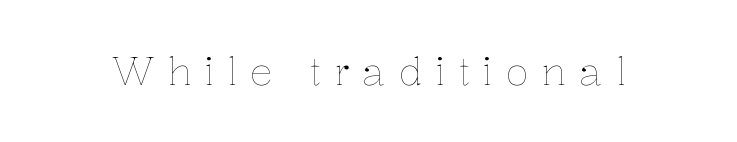
Looks like regular typesetting: each glyph gets only the width it needs. This sample uses expanded letter spacing, leaving extra air between glyphs. Notice how the stems are strictly vertical — no italics here. Ink coverage per letter is moderate at most. The space beneath each line is pristine and unruled.
